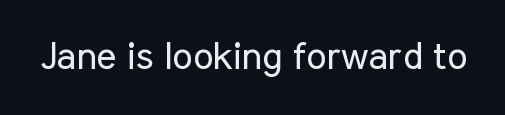
Here the designer chose a conventional face with non-uniform glyph widths. These glyphs show unthickened strokes, regular width or finer. Notice how the stems are strictly vertical — no italics here. You could call the tracking neutral — neither tight nor loose. Descenders are the only things crossing below the line.
